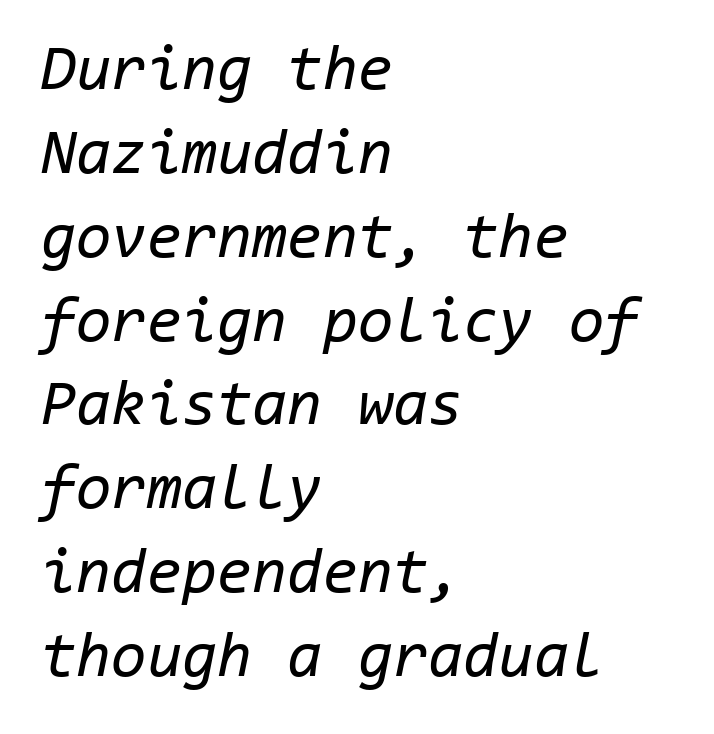
The image shows 64 px regular-weight type, italic (leaning right), monospaced; set left-aligned, normal line spacing (1.31x), normal letter spacing, not underlined; low stroke contrast and a medium x-height.
